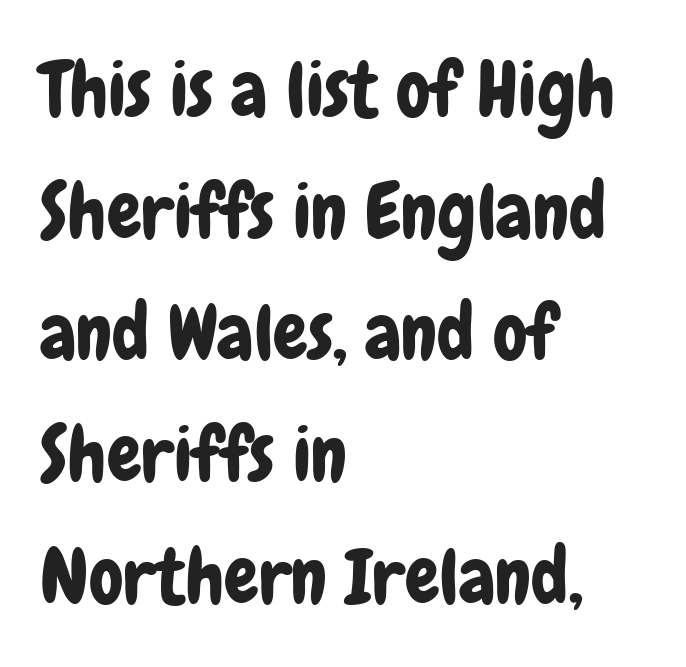
Q: Is the text italic (slanted)? A: No, it is upright.
Q: Is the typeface a serif or a sans-serif typeface? A: Sans-serif.
Q: Is the text underlined? A: No.
Q: How is the paragraph aligned? A: Left-aligned.
Q: Is the spacing between letters normal or unusually wide? A: Normal.
Q: Is the spacing between lines tight, normal or loose? A: Normal.
Q: Width (condensed, normal, or wide)? A: Condensed.
Q: Stroke contrast? A: Low.
Q: x-height? A: Medium.
Q: Monospaced? A: No.
